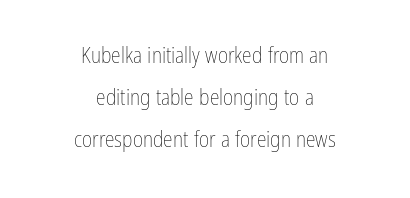
The image shows 22 px text type, upright; set centered, loose line spacing (1.92x), normal letter spacing, not underlined.
